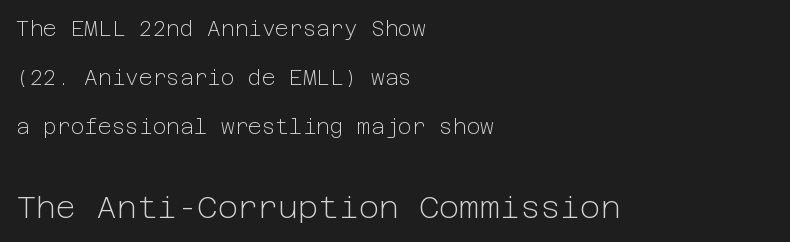
Q: Is the text bold? A: No.
Q: Is the text italic (slanted)? A: No, it is upright.
Q: Is the typeface a serif or a sans-serif typeface? A: Sans-serif.
Q: Is the text underlined? A: No.
Q: How is the paragraph aligned? A: Left-aligned.
Q: Is the spacing between letters normal or unusually wide? A: Normal.
Q: Is the spacing between lines tight, normal or loose? A: Loose.
Q: Which block of text is set in a larger size, the first (top) or the second (bottom)? A: The second (bottom) one.
Q: Width (condensed, normal, or wide)? A: Normal.
Q: Stroke contrast? A: Low.
Q: x-height? A: Medium.
